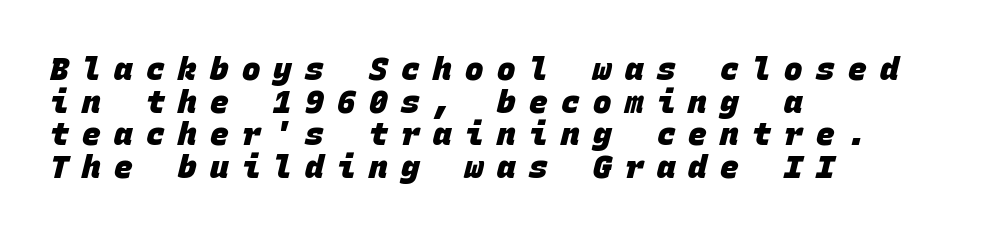
The image shows 31 px heavy sans-serif type, monospaced; set left-aligned, tight line spacing (1.05x), unusually wide letter spacing (+0.43 em), not underlined; low stroke contrast and a large x-height.
